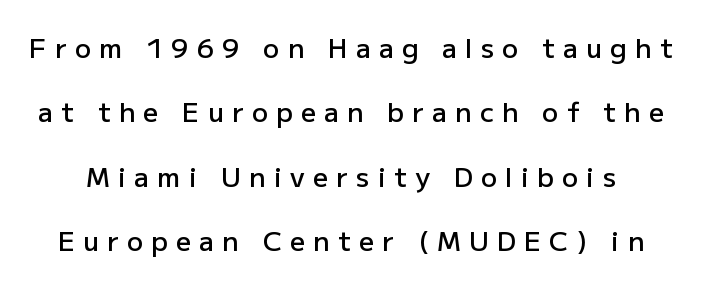
Q: Is the text bold? A: Semi-bold.
Q: Is the text italic (slanted)? A: No, it is upright.
Q: Is the text underlined? A: No.
Q: Is the spacing between letters normal or unusually wide? A: Unusually wide.
Q: Is the spacing between lines tight, normal or loose? A: Loose.
